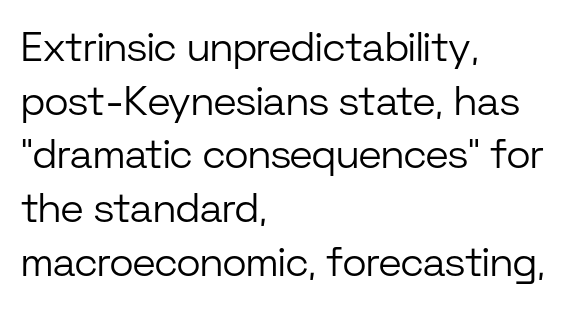
The type sits square on the baseline with zero lean. The face looks like a standard text weight, possibly lighter. Nothing sits at the stroke ends, so this counts as sans-serif. What stands out about the letter spacing? Nothing — it is the standard amount.
